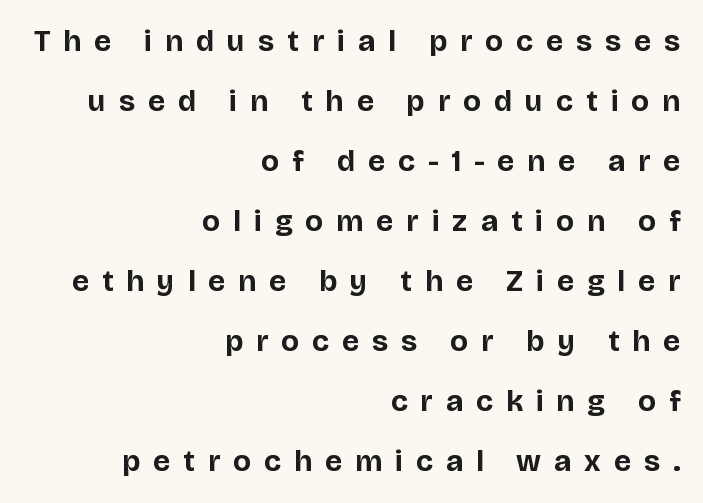
The lettering holds an erect, upright posture throughout. The typesetting leans heavy: a genuine bold. Notice how the passage keeps a crisp vertical edge on the right only. Check where the strokes stop: nothing finishes them off — pure sans. The foot of each line stays bare and open. Honestly, the letter spacing is so wide it's the main thing you notice.
